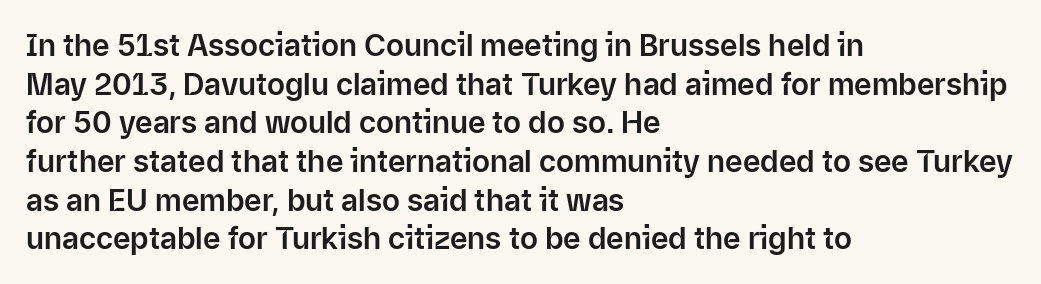
Q: Is the text italic (slanted)? A: No, it is upright.
Q: Is the typeface a serif or a sans-serif typeface? A: Sans-serif.
Q: Is the text underlined? A: No.
Q: How is the paragraph aligned? A: Left-aligned.
Q: Is the spacing between letters normal or unusually wide? A: Normal.
Q: Is the spacing between lines tight, normal or loose? A: Normal.
Q: Width (condensed, normal, or wide)? A: Normal.
Q: Stroke contrast? A: Low.
Q: x-height? A: Medium.
Q: Monospaced? A: No.
